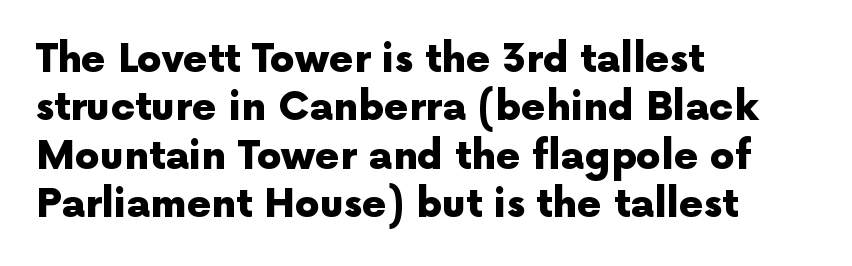
{"serif": "no", "italic": "no", "bold": "yes", "weight": "heavy", "width": "normal", "x_height": "medium", "monospaced": "no", "underline": "no", "align": "left", "line_spacing_ratio": 1.24, "letter_spacing": "normal", "letter_spacing_em": 0.0, "glyph_px": 39}
